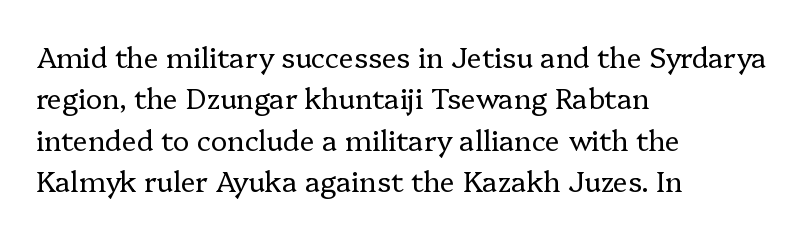
Q: Is the text bold? A: No.
Q: Is the text italic (slanted)? A: No, it is upright.
Q: Is the typeface a serif or a sans-serif typeface? A: Serif.
Q: Is the text underlined? A: No.
Q: How is the paragraph aligned? A: Left-aligned.
Q: Is the spacing between letters normal or unusually wide? A: Normal.
Q: Is the spacing between lines tight, normal or loose? A: Normal.
Q: Width (condensed, normal, or wide)? A: Normal.
Q: Stroke contrast? A: Low.
Q: x-height? A: Medium.
Q: Monospaced? A: No.
